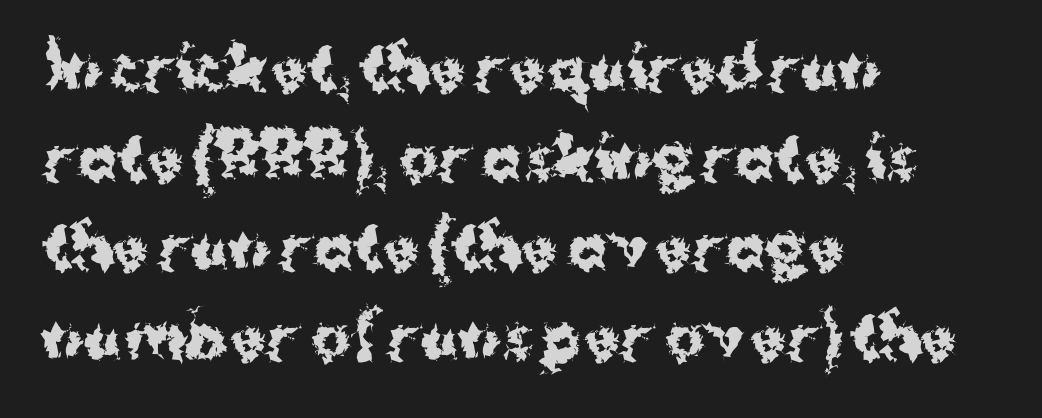
Q: Is the text bold? A: Yes.
Q: Is the text italic (slanted)? A: No, it is upright.
Q: Is the typeface a serif or a sans-serif typeface? A: Sans-serif.
Q: Is the text underlined? A: No.
Q: How is the paragraph aligned? A: Left-aligned.
Q: Is the spacing between letters normal or unusually wide? A: Normal.
Q: Is the spacing between lines tight, normal or loose? A: Normal.
Q: Width (condensed, normal, or wide)? A: Normal.
Q: Stroke contrast? A: Medium.
Q: x-height? A: Medium.
Q: Monospaced? A: No.
